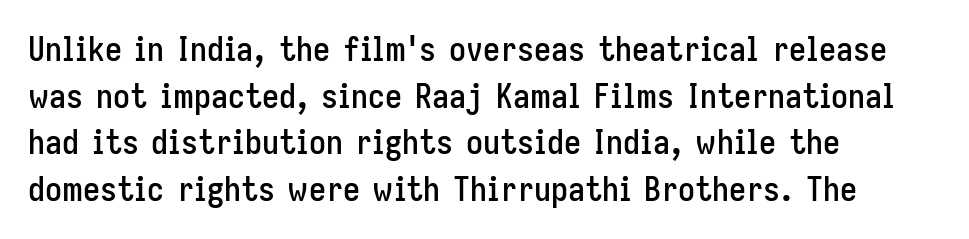
Beneath every word, the page is bare. Proportional: the letters do not fall into vertical columns. Compared with a centered layout, this one pins lines to the left instead. Is this a sans? Yes — the strokes have no serifs.
